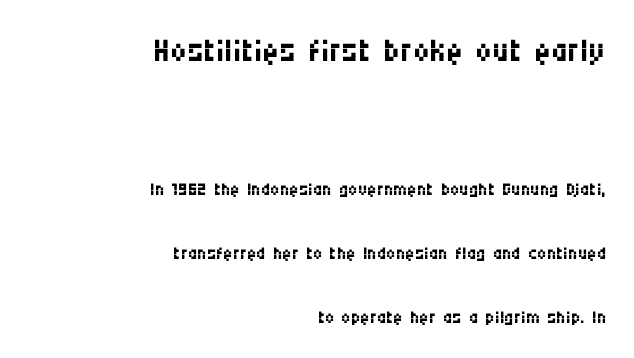
The image shows 46 px regular-weight, condensed sans-serif type, upright; set right-aligned, loose line spacing (2.45x), normal letter spacing, not underlined; the first (top) block is 1.77x larger; medium stroke contrast and a large x-height.
